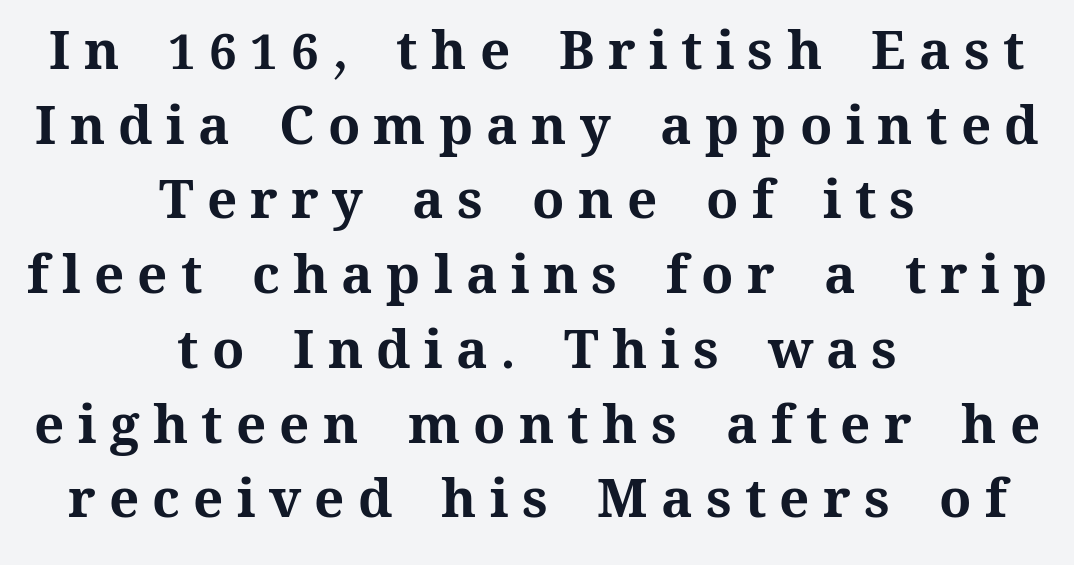
{"italic": "no", "bold": "yes", "weight": "bold", "width": "normal", "stroke_contrast": "medium", "x_height": "medium", "monospaced": "no", "underline": "no", "align": "center", "line_spacing": "normal", "line_spacing_ratio": 1.41, "letter_spacing": "wide", "letter_spacing_em": 0.25, "glyph_px": 53}
